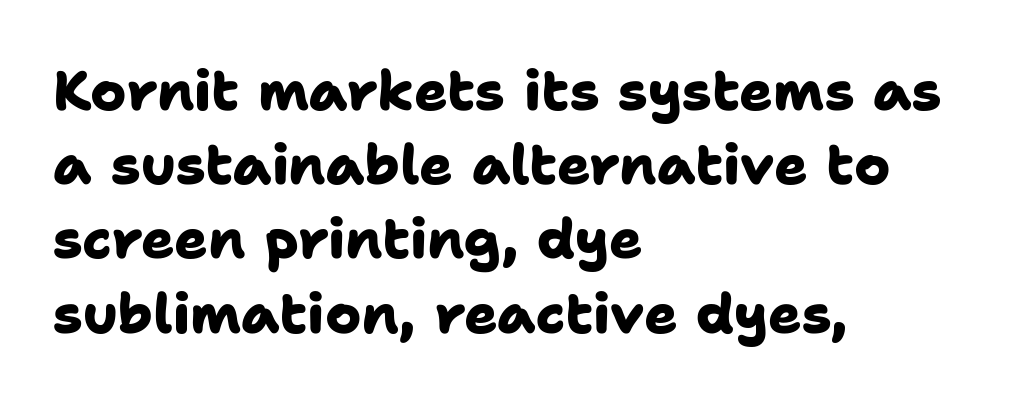
Q: Is the text bold? A: Yes.
Q: Is the typeface a serif or a sans-serif typeface? A: Sans-serif.
Q: Is the text underlined? A: No.
Q: How is the paragraph aligned? A: Left-aligned.
Q: Is the spacing between letters normal or unusually wide? A: Normal.
Q: Is the spacing between lines tight, normal or loose? A: Normal.
Q: Width (condensed, normal, or wide)? A: Normal.
Q: Stroke contrast? A: Low.
Q: x-height? A: Medium.
Q: Monospaced? A: No.
